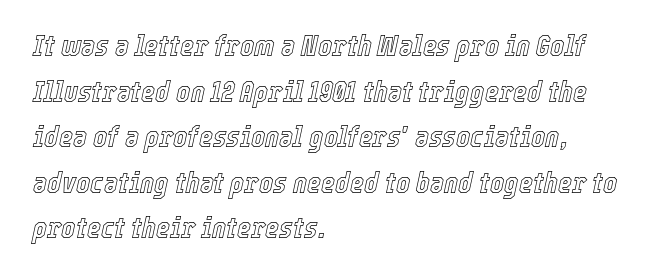
The lines in this sample share a left origin and differ only in where they stop. Line spacing here is normal. The letters advance in unequal steps, a hallmark of proportional type. This sample uses an oblique cut, with every glyph tilted off the vertical.
